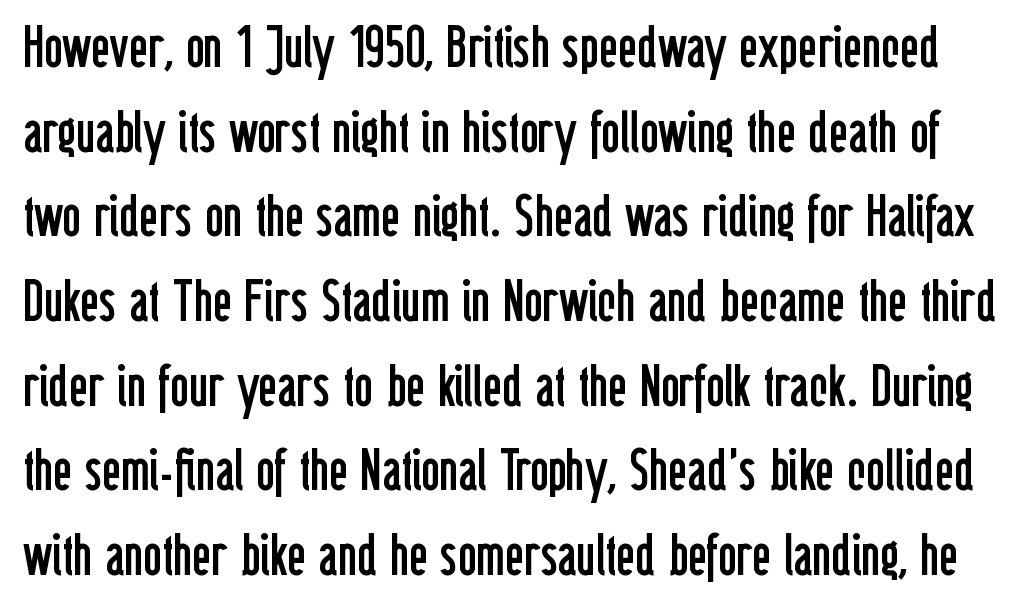
Here the designer chose a conventional face with non-uniform glyph widths. The type is set solid horizontally, with unmodified tracking. One glance says typical: line gaps are just what's usual. The text was rendered using a sans face with plain stroke endings. Beneath every word, the page is bare. Posture: vertical.
